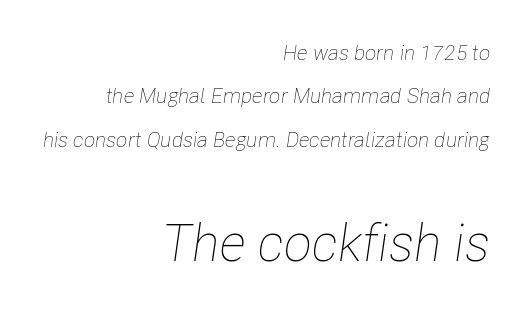
The image shows 52 px thin, condensed type, italic (leaning right); set right-aligned, loose line spacing (2.07x), normal letter spacing, not underlined; the second (bottom) block is 2.48x larger; low stroke contrast and a medium x-height.
